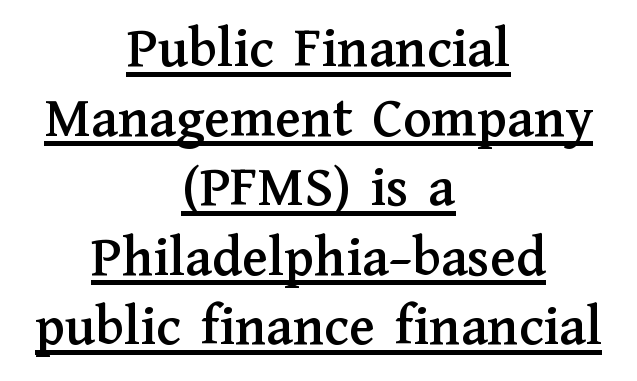
The image shows 58 px serif type, upright; set centered, line spacing 1.2x, normal letter spacing, underlined; medium stroke contrast and a medium x-height.
